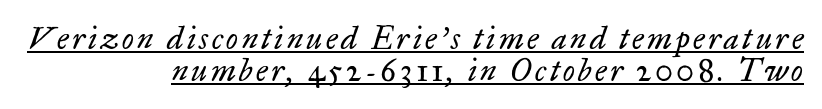
The ragged edge is on the left, which tells us the setting is flush right. The typography opts for an oblique posture over an upright one. Each letter keeps its own natural width here, so spacing adapts to shape. Has an underline been added? It has. One glance says dense: line gaps are narrower than usual.
